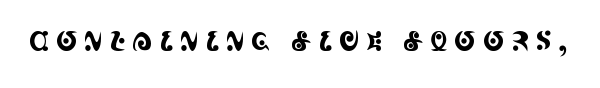
Students, note that the glyphs here are deliberately spaced far apart. Plain, unruled lines of type. No italicization has been applied; the sample stays upright.
